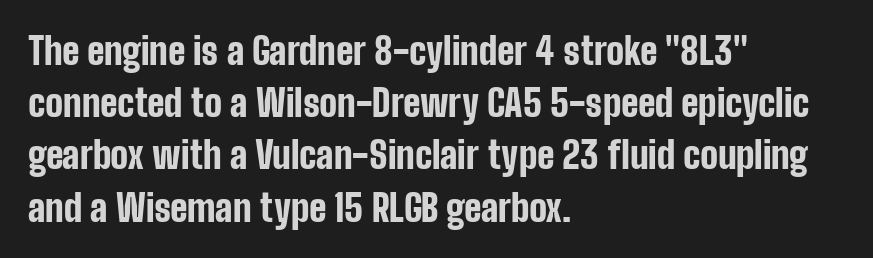
Q: Is the text bold? A: Yes.
Q: Is the text italic (slanted)? A: No, it is upright.
Q: Is the typeface a serif or a sans-serif typeface? A: Sans-serif.
Q: Is the text underlined? A: No.
Q: How is the paragraph aligned? A: Left-aligned.
Q: Is the spacing between letters normal or unusually wide? A: Normal.
Q: Is the spacing between lines tight, normal or loose? A: Normal.
Q: Width (condensed, normal, or wide)? A: Condensed.
Q: Stroke contrast? A: Low.
Q: x-height? A: Medium.
Q: Monospaced? A: No.
